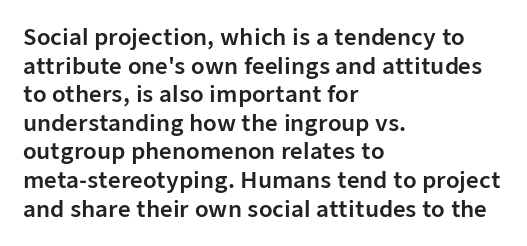
{"italic": "no", "underline": "no", "align": "left", "line_spacing": "normal", "line_spacing_ratio": 1.3, "letter_spacing": "normal", "letter_spacing_em": 0.0, "glyph_px": 22}
